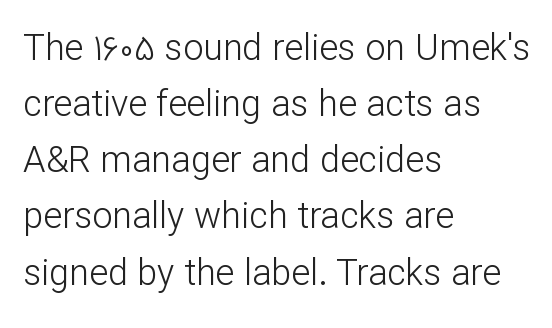
Q: Is the text bold? A: No.
Q: Is the text italic (slanted)? A: No, it is upright.
Q: Is the typeface a serif or a sans-serif typeface? A: Sans-serif.
Q: Is the text underlined? A: No.
Q: How is the paragraph aligned? A: Left-aligned.
Q: Is the spacing between letters normal or unusually wide? A: Normal.
Q: Is the spacing between lines tight, normal or loose? A: Normal.
Q: Width (condensed, normal, or wide)? A: Normal.
Q: Stroke contrast? A: Low.
Q: x-height? A: Medium.
Q: Monospaced? A: No.
